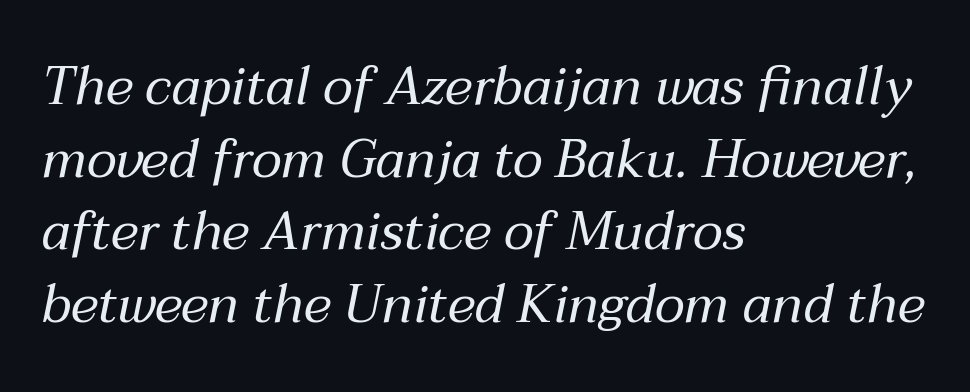
The image shows 53 px regular-weight type, italic (leaning right); set left-aligned, normal line spacing (1.37x), normal letter spacing, not underlined; medium stroke contrast and a medium x-height.
